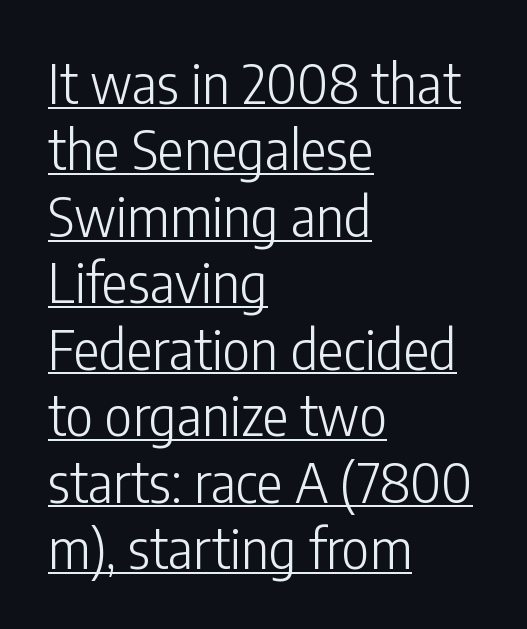
Q: Is the text bold? A: No.
Q: Is the text italic (slanted)? A: No, it is upright.
Q: Is the typeface a serif or a sans-serif typeface? A: Sans-serif.
Q: Is the text underlined? A: Yes.
Q: How is the paragraph aligned? A: Left-aligned.
Q: Is the spacing between letters normal or unusually wide? A: Normal.
Q: Width (condensed, normal, or wide)? A: Condensed.
Q: Stroke contrast? A: Low.
Q: x-height? A: Medium.
Q: Monospaced? A: No.
